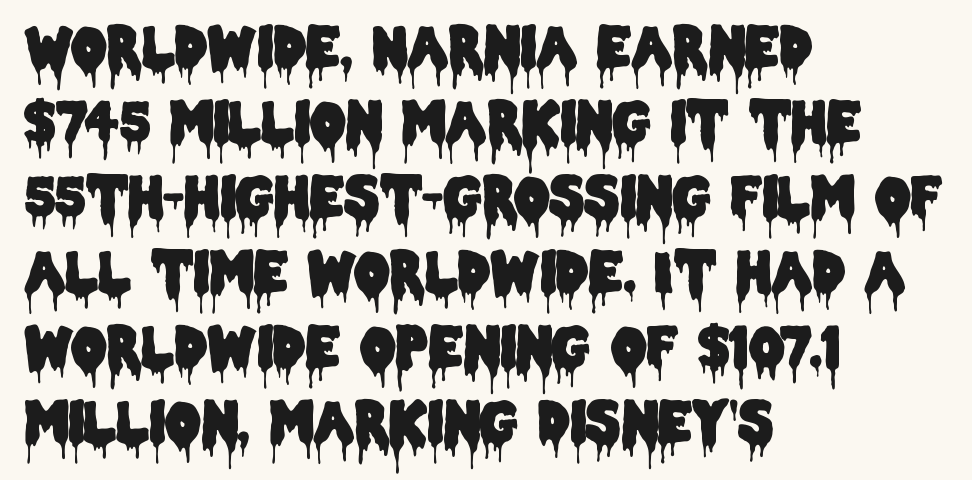
Q: Is the text italic (slanted)? A: No, it is upright.
Q: Is the typeface a serif or a sans-serif typeface? A: Sans-serif.
Q: Is the text underlined? A: No.
Q: How is the paragraph aligned? A: Left-aligned.
Q: Is the spacing between letters normal or unusually wide? A: Normal.
Q: Is the spacing between lines tight, normal or loose? A: Normal.
Q: Width (condensed, normal, or wide)? A: Condensed.
Q: Stroke contrast? A: Low.
Q: x-height? A: Large.
Q: Monospaced? A: No.
